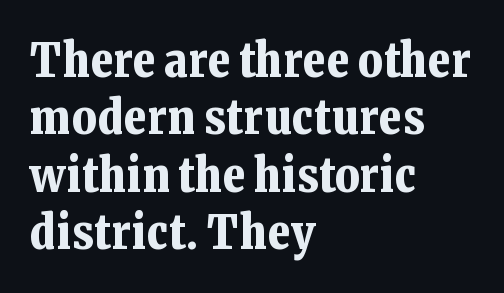
{"serif": "yes", "italic": "no", "bold": "yes", "weight": "bold", "width": "normal", "stroke_contrast": "low", "x_height": "medium", "monospaced": "no", "underline": "no", "align": "left", "line_spacing_ratio": 1.22, "letter_spacing": "normal", "letter_spacing_em": 0.0, "glyph_px": 47}
